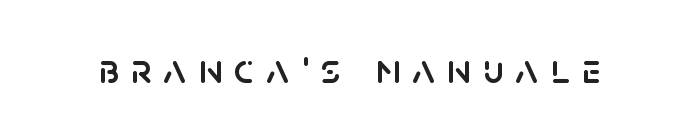
Substantial extra tracking has been applied to these lines. When letters stand straight like this, we call the style roman or upright. I'd call this a sans setting — the letters go barefoot. The rendering uses natural spacing where letterforms have individual widths.
